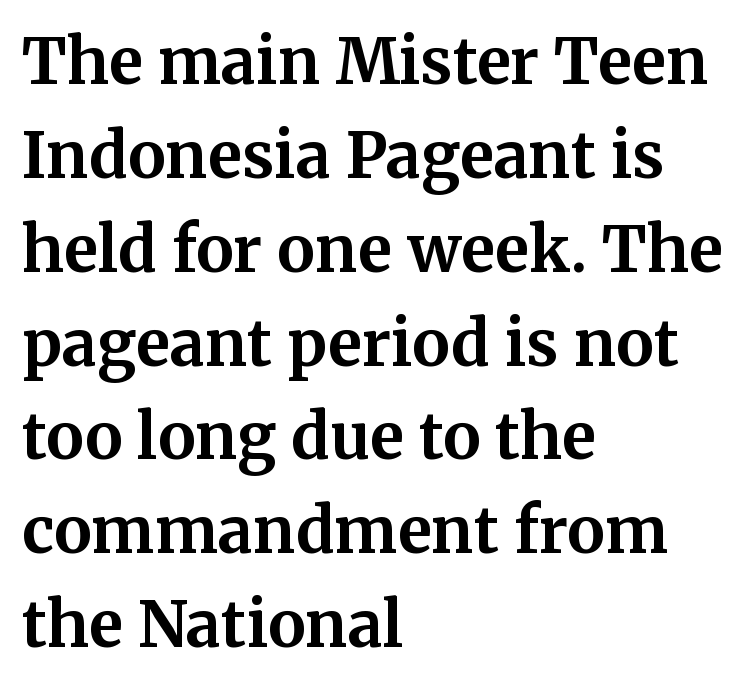
The image shows 63 px bold serif type, upright; set left-aligned, normal line spacing (1.49x), normal letter spacing, not underlined; medium stroke contrast and a medium x-height.
